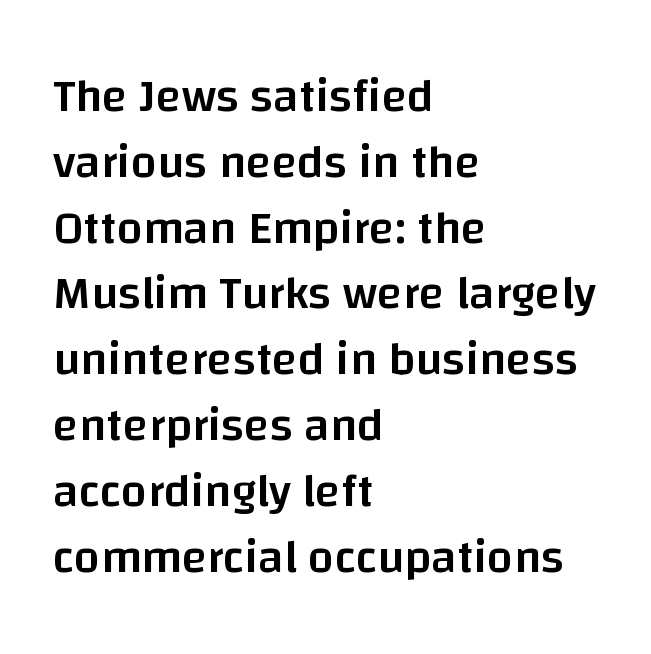
Q: Is the text bold? A: Semi-bold.
Q: Is the text italic (slanted)? A: No, it is upright.
Q: Is the typeface a serif or a sans-serif typeface? A: Sans-serif.
Q: Is the text underlined? A: No.
Q: How is the paragraph aligned? A: Left-aligned.
Q: Is the spacing between letters normal or unusually wide? A: Normal.
Q: Is the spacing between lines tight, normal or loose? A: Normal.
Q: Width (condensed, normal, or wide)? A: Normal.
Q: Stroke contrast? A: Low.
Q: x-height? A: Large.
Q: Monospaced? A: No.
